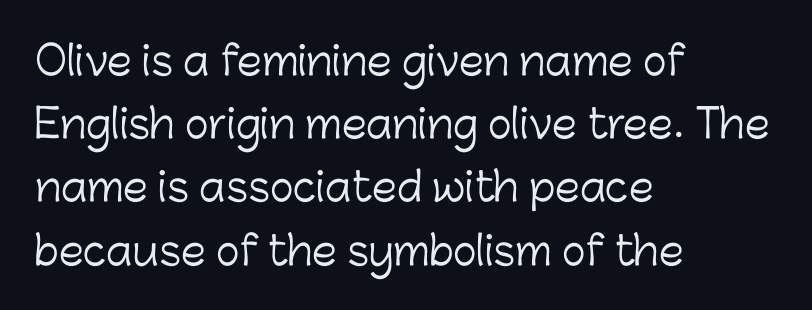
Leading: standard. Caption: standard tracking, unaltered. No letter is thick-stroked: the sample isn't bold. Nothing sits at the stroke ends, so this counts as sans-serif. Every character sits straight up, as roman type does. The passage is arranged the way most books set body copy — flush left.
